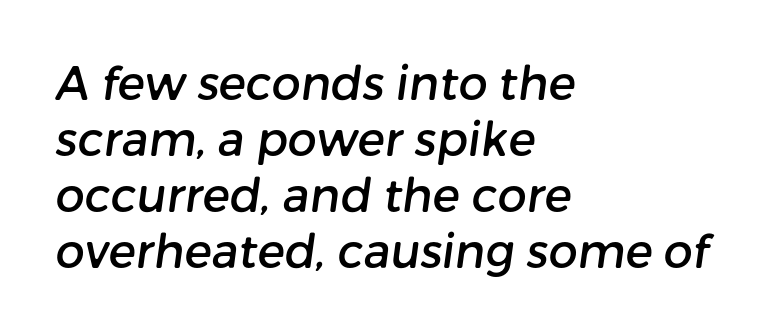
The image shows 46 px sans-serif type; set left-aligned, line spacing 1.22x, normal letter spacing, not underlined; low stroke contrast and a medium x-height.
